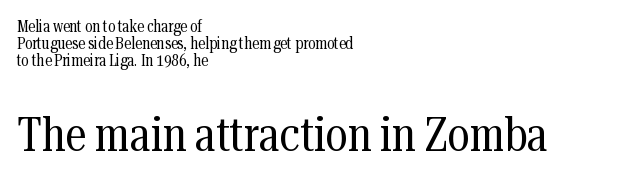
The image shows 48 px regular-weight, condensed serif type, upright; set left-aligned, tight line spacing (1.06x), normal letter spacing, not underlined; the second (bottom) block is 3.0x larger; medium stroke contrast and a medium x-height.
